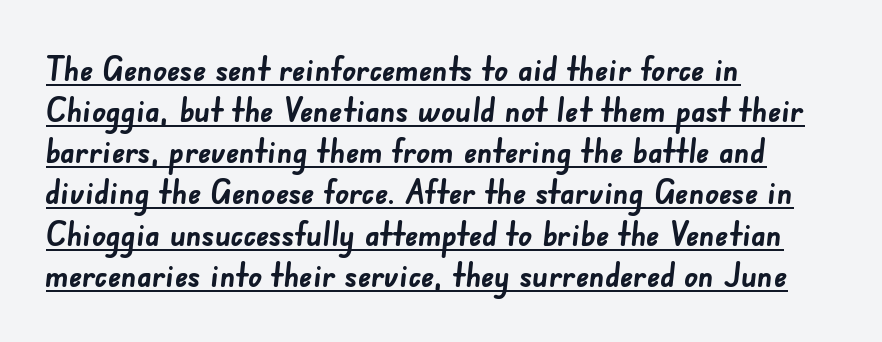
The passage shown is emphatically bold. Alignment: flush left. This sample has the flowing, uneven cadence of proportional lettering. The face used here is rendered with its standard letterfit.
